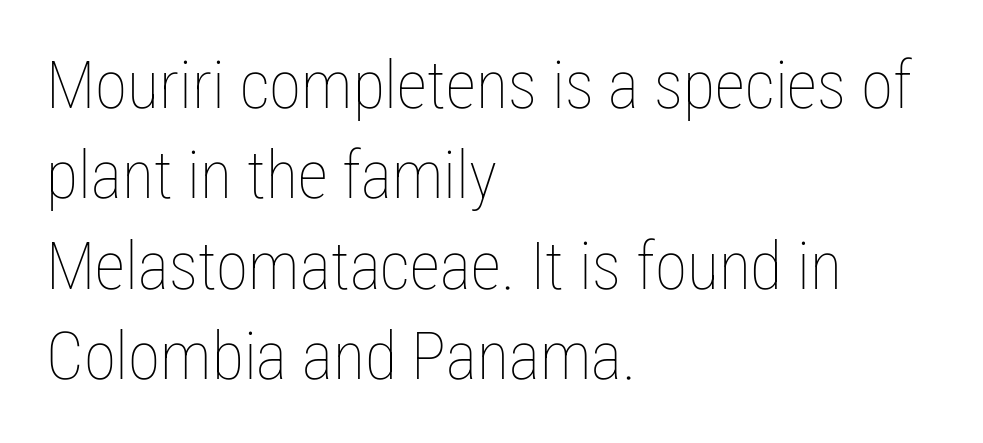
The image shows 66 px thin, condensed type, upright; set left-aligned, normal line spacing (1.37x), normal letter spacing, not underlined; low stroke contrast and a medium x-height.
